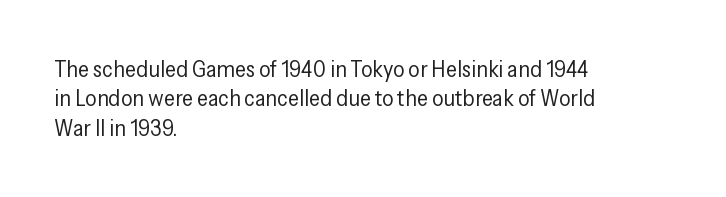
It's the straight-up-and-down kind of type. The face used here is rendered with its standard letterfit. The setting favours the left margin, as ordinary paragraphs usually do. This is not heavy type; no bold has been used. Interline gaps are of average width in this sample.
